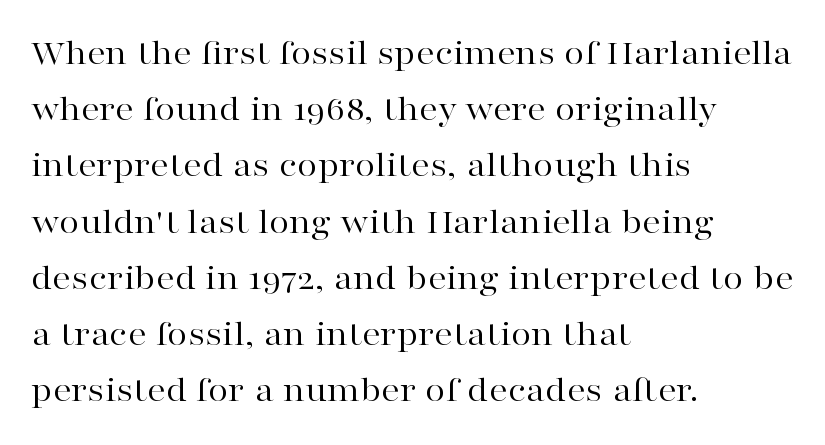
{"serif": "yes", "italic": "no", "bold": "no", "weight": "regular", "width": "wide", "stroke_contrast": "high", "x_height": "medium", "monospaced": "no", "underline": "no", "align": "left", "line_spacing": "normal", "line_spacing_ratio": 1.52, "letter_spacing": "normal", "letter_spacing_em": 0.0, "glyph_px": 37}
